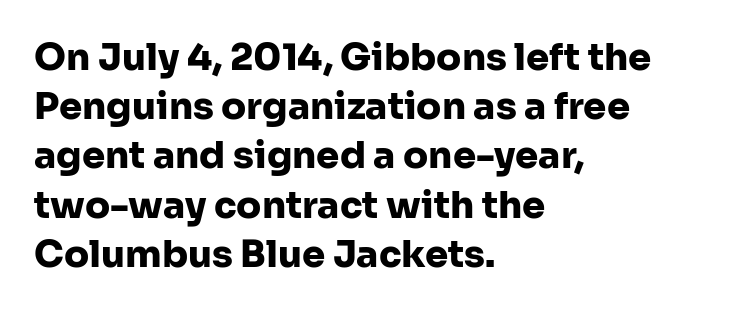
Q: Is the text bold? A: Yes.
Q: Is the text italic (slanted)? A: No, it is upright.
Q: Is the typeface a serif or a sans-serif typeface? A: Sans-serif.
Q: Is the text underlined? A: No.
Q: How is the paragraph aligned? A: Left-aligned.
Q: Is the spacing between letters normal or unusually wide? A: Normal.
Q: Is the spacing between lines tight, normal or loose? A: Normal.
Q: Width (condensed, normal, or wide)? A: Normal.
Q: Stroke contrast? A: Low.
Q: x-height? A: Medium.
Q: Monospaced? A: No.
